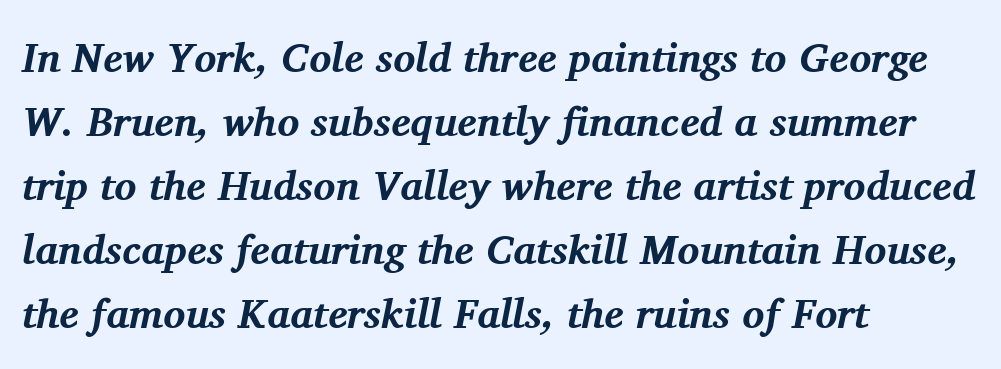
Q: Is the text bold? A: Yes.
Q: Is the text italic (slanted)? A: Yes, it leans right by about 11 degrees.
Q: Is the typeface a serif or a sans-serif typeface? A: Serif.
Q: Is the text underlined? A: No.
Q: How is the paragraph aligned? A: Left-aligned.
Q: Is the spacing between letters normal or unusually wide? A: Normal.
Q: Is the spacing between lines tight, normal or loose? A: Normal.
Q: Width (condensed, normal, or wide)? A: Normal.
Q: Stroke contrast? A: Medium.
Q: x-height? A: Medium.
Q: Monospaced? A: No.
